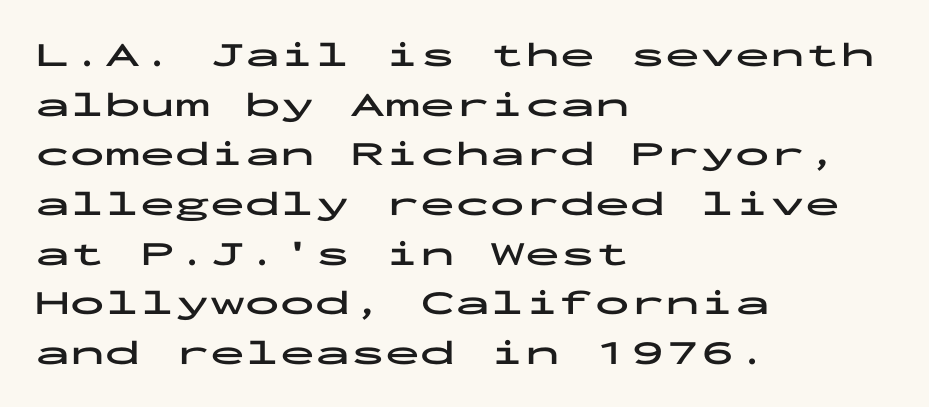
The image shows 35 px bold, wide sans-serif type, upright, monospaced; set left-aligned, normal line spacing (1.42x), normal letter spacing, not underlined; low stroke contrast and a medium x-height.
